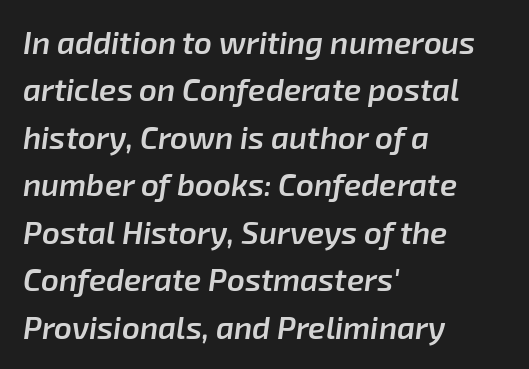
Q: Is the text bold? A: Semi-bold.
Q: Is the text italic (slanted)? A: Yes, it leans right by about 8 degrees.
Q: Is the text underlined? A: No.
Q: How is the paragraph aligned? A: Left-aligned.
Q: Is the spacing between letters normal or unusually wide? A: Normal.
Q: Is the spacing between lines tight, normal or loose? A: Normal.
Q: Width (condensed, normal, or wide)? A: Normal.
Q: Stroke contrast? A: Low.
Q: x-height? A: Medium.
Q: Monospaced? A: No.
